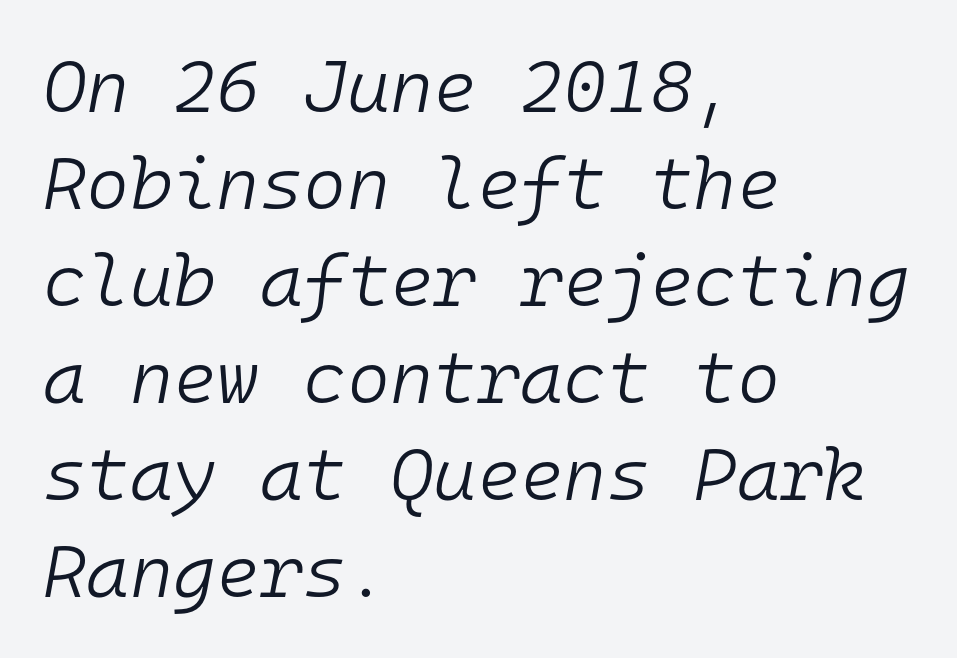
{"italic": "yes", "lean": "right", "slant_degrees": 10, "bold": "no", "weight": "light", "width": "normal", "stroke_contrast": "low", "x_height": "medium", "monospaced": "yes", "underline": "no", "align": "left", "line_spacing": "normal", "line_spacing_ratio": 1.31, "letter_spacing": "normal", "letter_spacing_em": 0.0, "glyph_px": 74}
